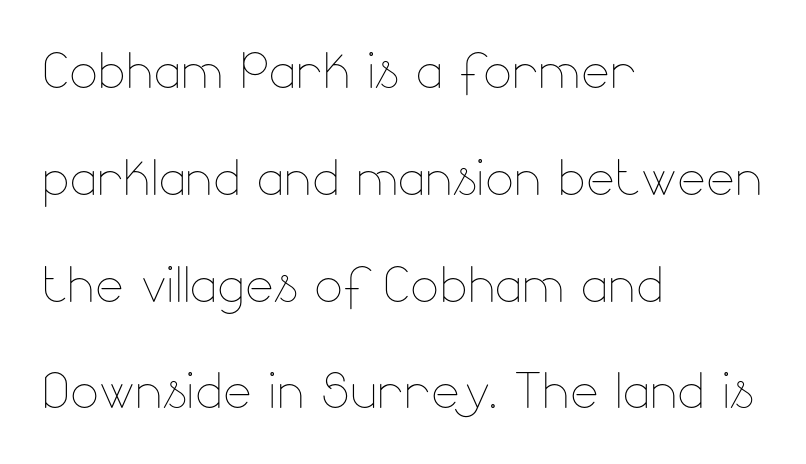
{"italic": "no", "bold": "no", "weight": "thin", "width": "normal", "stroke_contrast": "low", "x_height": "small", "monospaced": "no", "underline": "no", "align": "left", "line_spacing": "normal", "line_spacing_ratio": 1.57, "letter_spacing": "normal", "letter_spacing_em": 0.0, "glyph_px": 68}
